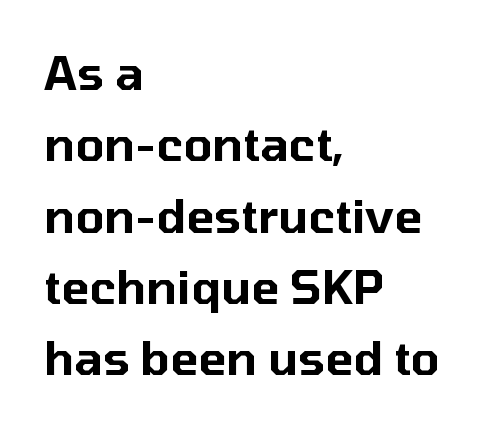
Notice how descenders clear the ascenders below comfortably — that's standard leading. Unmarked baselines from the first word to the last. Nobody touched the tracking dial on this one. This sample is left-justified, so line endings fall wherever the words run out.
